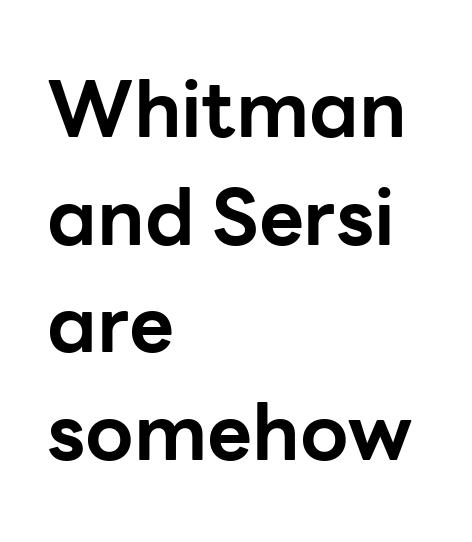
{"serif": "no", "italic": "no", "bold": "yes", "weight": "bold", "width": "normal", "stroke_contrast": "low", "x_height": "medium", "monospaced": "no", "underline": "no", "align": "left", "line_spacing": "normal", "line_spacing_ratio": 1.38, "letter_spacing": "normal", "letter_spacing_em": 0.0, "glyph_px": 78}
